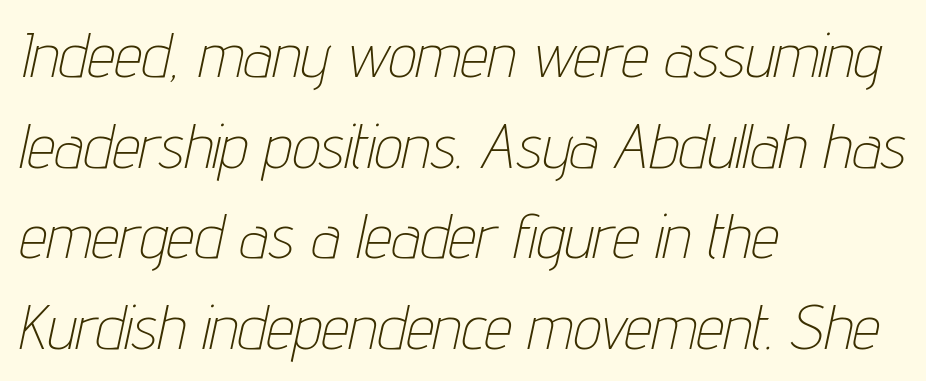
Q: Is the text bold? A: No.
Q: Is the text italic (slanted)? A: Yes, it leans right by about 12 degrees.
Q: Is the text underlined? A: No.
Q: How is the paragraph aligned? A: Left-aligned.
Q: Is the spacing between letters normal or unusually wide? A: Normal.
Q: Is the spacing between lines tight, normal or loose? A: Normal.
Q: Width (condensed, normal, or wide)? A: Condensed.
Q: Stroke contrast? A: Low.
Q: x-height? A: Medium.
Q: Monospaced? A: No.
